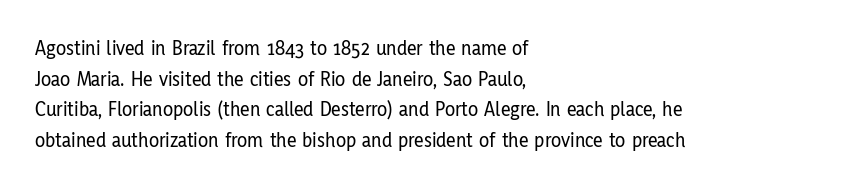
Style check: upright. Quick note: interline space is typical. This sample uses plain, unmodified letter spacing. In CSS terms this would be text-align: left.
